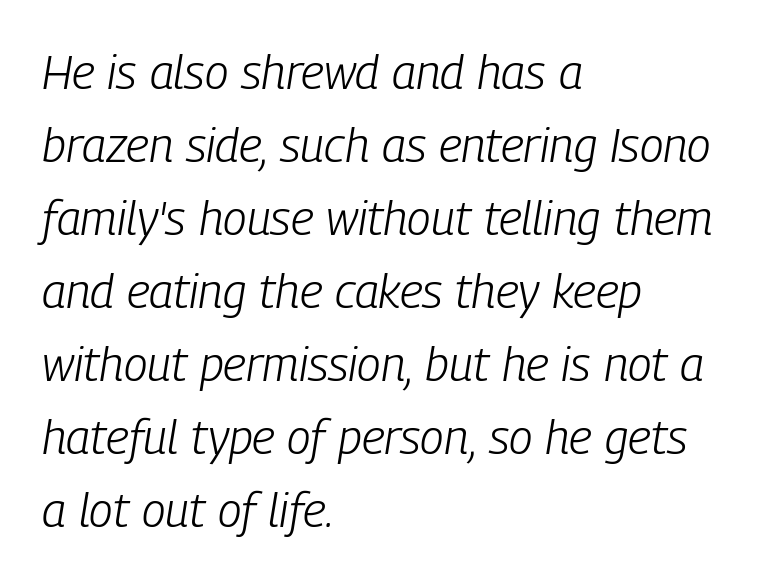
Q: Is the text bold? A: No.
Q: Is the text italic (slanted)? A: Yes, it leans right by about 9 degrees.
Q: Is the text underlined? A: No.
Q: How is the paragraph aligned? A: Left-aligned.
Q: Is the spacing between letters normal or unusually wide? A: Normal.
Q: Is the spacing between lines tight, normal or loose? A: Normal.
Q: Width (condensed, normal, or wide)? A: Condensed.
Q: Stroke contrast? A: Low.
Q: x-height? A: Medium.
Q: Monospaced? A: No.
